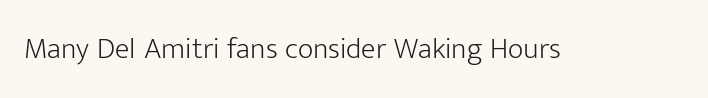
Q: Is the text bold? A: No.
Q: Is the text italic (slanted)? A: No, it is upright.
Q: Is the typeface a serif or a sans-serif typeface? A: Sans-serif.
Q: Is the text underlined? A: No.
Q: Is the spacing between letters normal or unusually wide? A: Normal.
Q: Width (condensed, normal, or wide)? A: Normal.
Q: Stroke contrast? A: Low.
Q: x-height? A: Medium.
Q: Monospaced? A: No.
